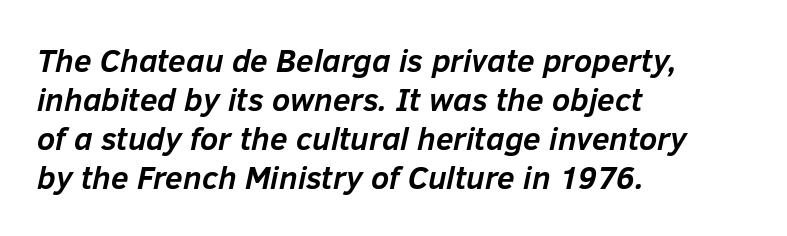
The image shows 32 px semibold type, italic (leaning right); set left-aligned, line spacing 1.22x, normal letter spacing, not underlined; low stroke contrast and a medium x-height.
